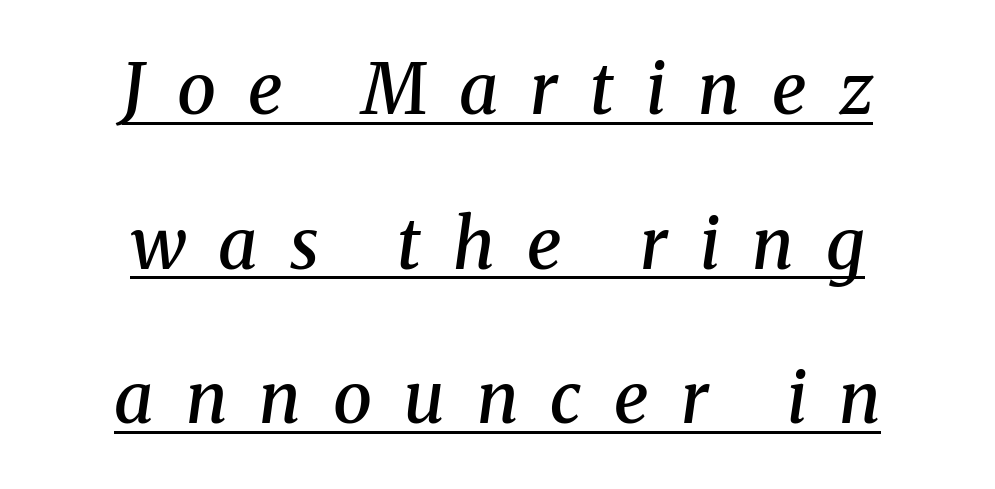
This sample uses a serif face. Descenders here cross a horizontal rule under the line. Casual observation: everything's sitting right in the middle. Quick note: italic.
